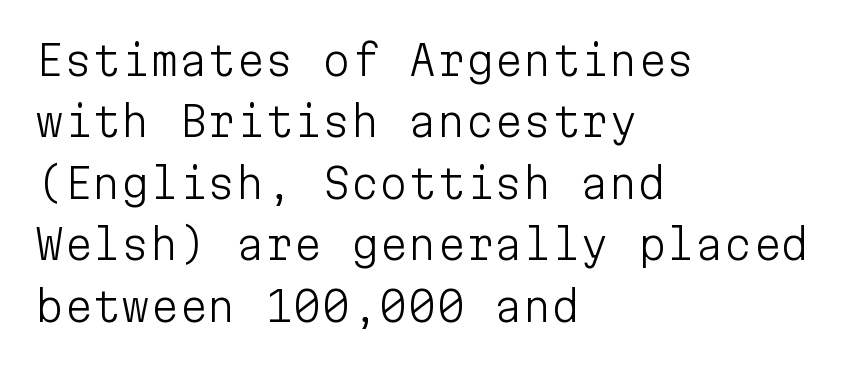
The image shows 41 px light sans-serif type, upright, monospaced; set left-aligned, normal line spacing (1.5x), normal letter spacing, not underlined; low stroke contrast and a medium x-height.
